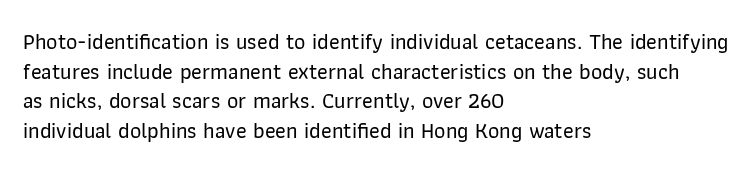
The image shows 22 px text type, upright; set left-aligned, normal line spacing (1.35x), normal letter spacing, not underlined.
